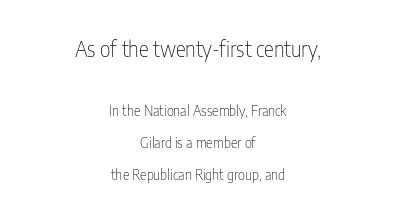
The image shows 21 px text type, upright; set centered, loose line spacing (2.32x), normal letter spacing, not underlined; the first (top) block is 1.5x larger.
